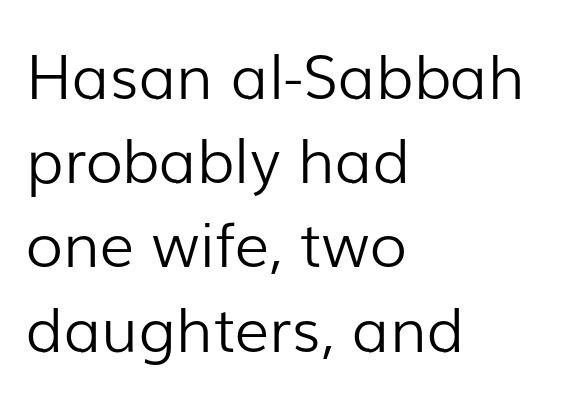
This sample has the flowing, uneven cadence of proportional lettering. What kind of face is this? One without serifs — a sans. Which margin do the lines hug? The left one — the right edge is uneven. There is no visible air inserted between adjacent glyphs.
